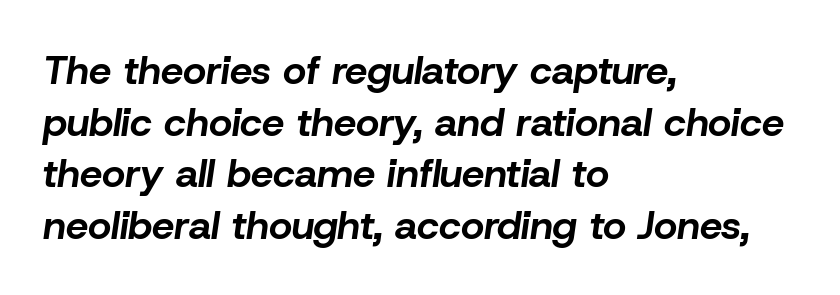
Q: Is the text bold? A: Yes.
Q: Is the text italic (slanted)? A: Yes, it leans right by about 8 degrees.
Q: Is the text underlined? A: No.
Q: How is the paragraph aligned? A: Left-aligned.
Q: Is the spacing between letters normal or unusually wide? A: Normal.
Q: Is the spacing between lines tight, normal or loose? A: Normal.
Q: Width (condensed, normal, or wide)? A: Normal.
Q: Stroke contrast? A: Low.
Q: x-height? A: Medium.
Q: Monospaced? A: No.
